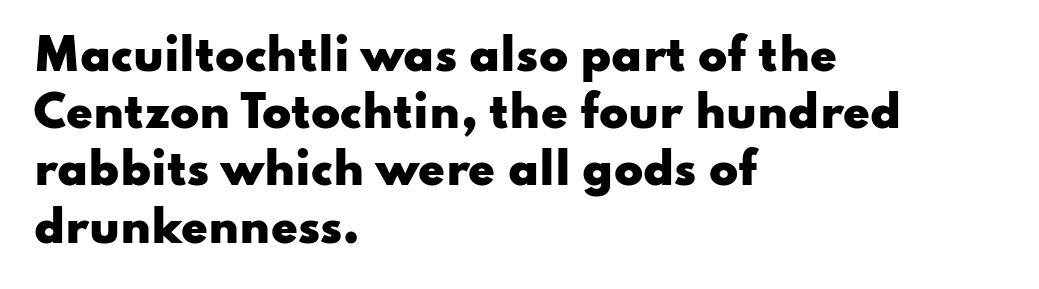
Visually the block forms a straight wall on the left and a jagged coastline on the right. You'd pick this weight for a headline — it's a proper bold. If you drew a line through each stem, it would be perfectly vertical. The words here are not underlined. Looks like regular typesetting: each glyph gets only the width it needs. How are the letters spaced? Ordinarily, with no added tracking.
